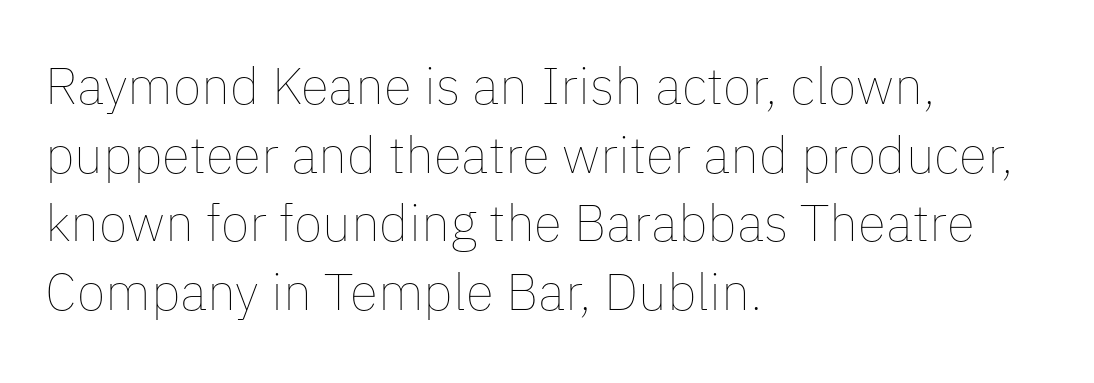
The image shows 52 px thin type, upright; set left-aligned, normal line spacing (1.32x), normal letter spacing, not underlined; low stroke contrast and a medium x-height.
